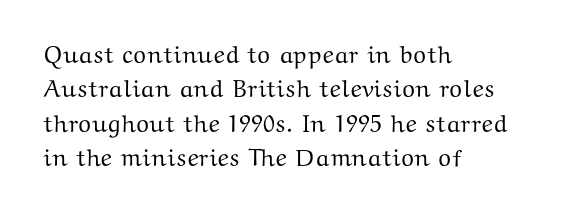
{"italic": "no", "underline": "no", "align": "left", "line_spacing": "normal", "line_spacing_ratio": 1.43, "letter_spacing": "normal", "letter_spacing_em": 0.0, "glyph_px": 24}
